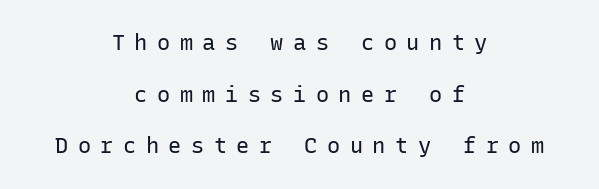
{"italic": "no", "bold": "no", "underline": "no", "align": "center", "line_spacing": "loose", "line_spacing_ratio": 2.35, "letter_spacing": "wide", "letter_spacing_em": 0.43, "glyph_px": 22}
